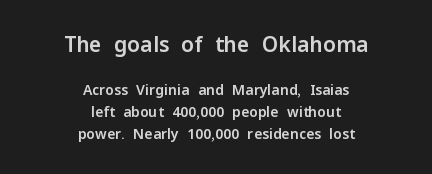
Q: Is the text italic (slanted)? A: No, it is upright.
Q: Is the text underlined? A: No.
Q: How is the paragraph aligned? A: Centered.
Q: Is the spacing between letters normal or unusually wide? A: Normal.
Q: Is the spacing between lines tight, normal or loose? A: Normal.
Q: Which block of text is set in a larger size, the first (top) or the second (bottom)? A: The first (top) one.
